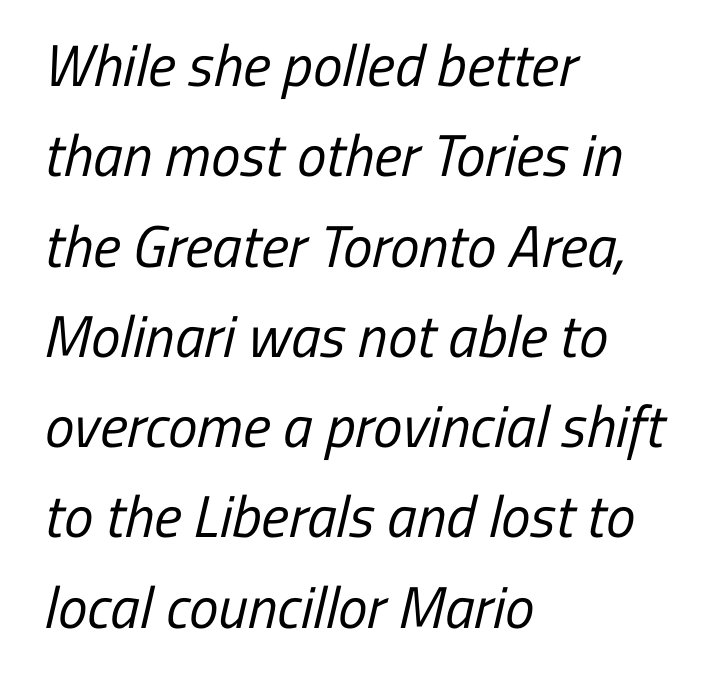
{"serif": "no", "bold": "no", "weight": "regular", "width": "condensed", "stroke_contrast": "low", "x_height": "medium", "monospaced": "no", "underline": "no", "align": "left", "line_spacing": "normal", "line_spacing_ratio": 1.53, "letter_spacing": "normal", "letter_spacing_em": 0.0, "glyph_px": 59}
